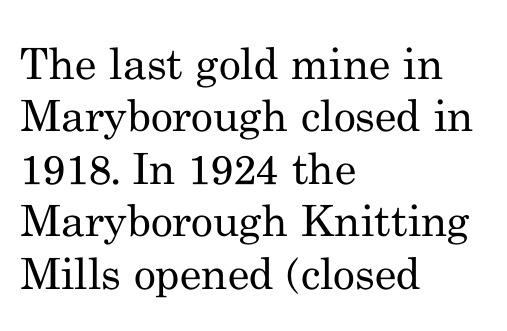
The image shows 43 px regular-weight serif type, upright; set left-aligned, line spacing 1.22x, normal letter spacing, not underlined; medium stroke contrast and a small x-height.
